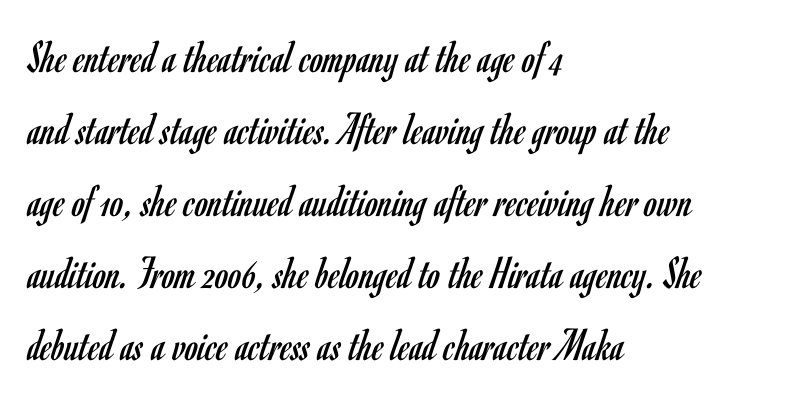
Q: Is the text bold? A: No.
Q: Is the text italic (slanted)? A: Yes.
Q: Is the typeface a serif or a sans-serif typeface? A: Sans-serif.
Q: Is the text underlined? A: No.
Q: How is the paragraph aligned? A: Left-aligned.
Q: Is the spacing between letters normal or unusually wide? A: Normal.
Q: Is the spacing between lines tight, normal or loose? A: Normal.
Q: Width (condensed, normal, or wide)? A: Condensed.
Q: Stroke contrast? A: Low.
Q: x-height? A: Small.
Q: Monospaced? A: No.
